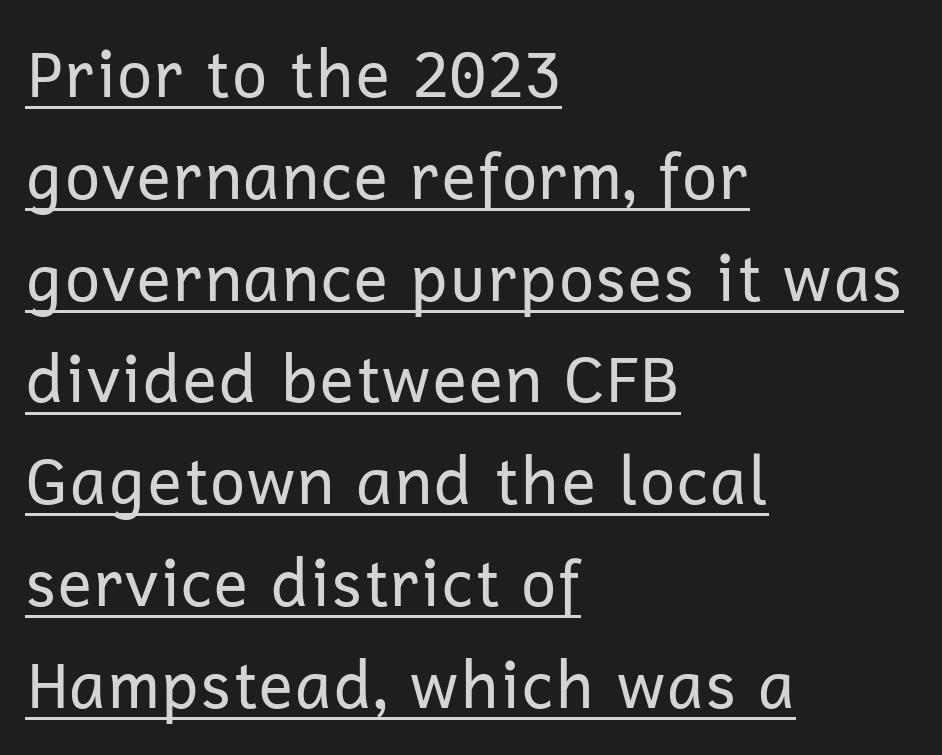
{"serif": "no", "italic": "no", "bold": "no", "weight": "regular", "width": "normal", "stroke_contrast": "low", "x_height": "medium", "monospaced": "no", "underline": "yes", "align": "left", "line_spacing": "normal", "line_spacing_ratio": 1.59, "letter_spacing": "normal", "letter_spacing_em": 0.0, "glyph_px": 64}
